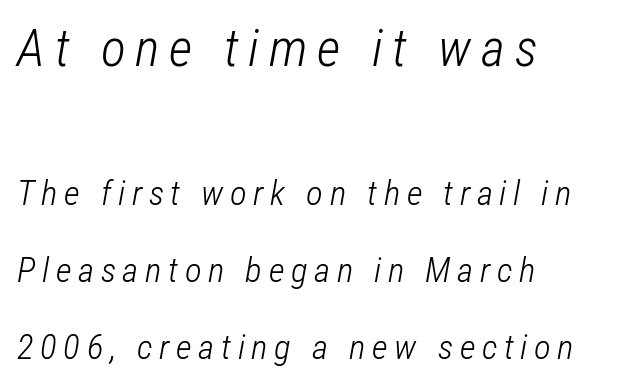
The image shows 52 px light, condensed type, italic (leaning right); set left-aligned, loose line spacing (2.19x), not underlined; the first (top) block is 1.49x larger; low stroke contrast and a medium x-height.
